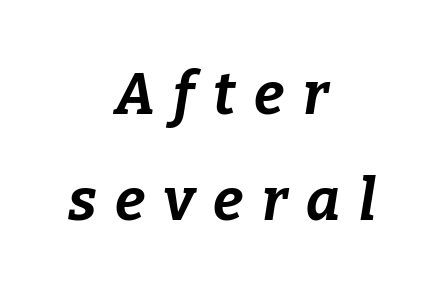
Plain, unruled lines of type. The rendering applies a slant to the glyphs. Layout note: lines centered. Summary of weight: heavy, a full bold. The face used here is proportionally spaced, like ordinary book or web type. The rendering inserts visible extra space after every character.
